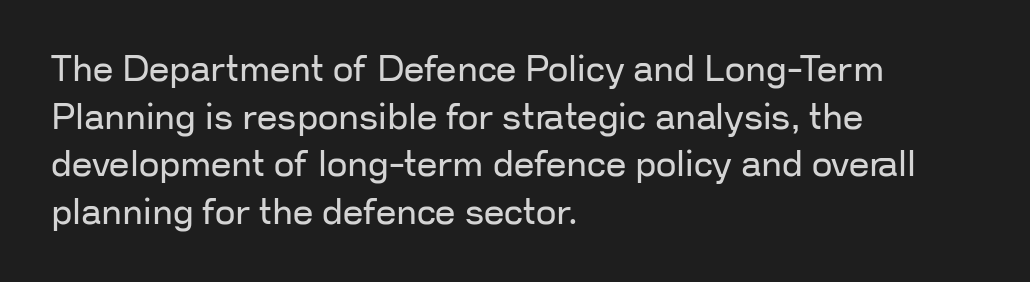
Observe the absence of serifs on each vertical stroke in this sample. Notice how descenders clear the ascenders below comfortably — that's standard leading. Line starts are locked; line ends wander. A typesetter would call this proportional, since set widths differ per character. The passage shown is not underscored anywhere. A typesetter would mark this as roman, not italic.
